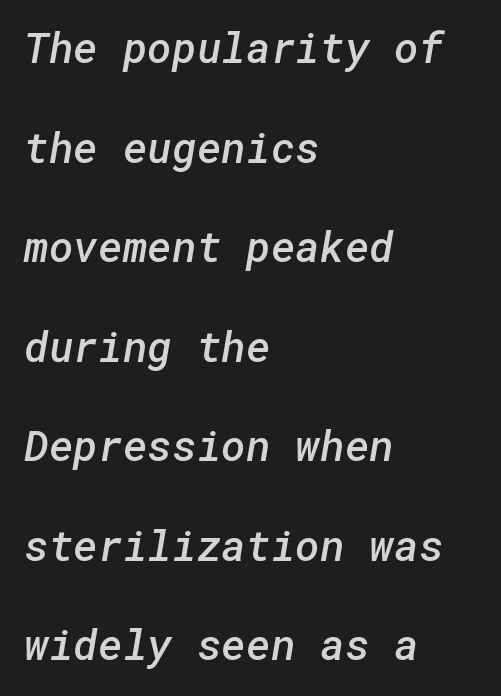
Q: Is the text bold? A: Semi-bold.
Q: Is the typeface a serif or a sans-serif typeface? A: Sans-serif.
Q: Is the text underlined? A: No.
Q: How is the paragraph aligned? A: Left-aligned.
Q: Is the spacing between letters normal or unusually wide? A: Normal.
Q: Is the spacing between lines tight, normal or loose? A: Loose.
Q: Width (condensed, normal, or wide)? A: Normal.
Q: Stroke contrast? A: Low.
Q: x-height? A: Medium.
